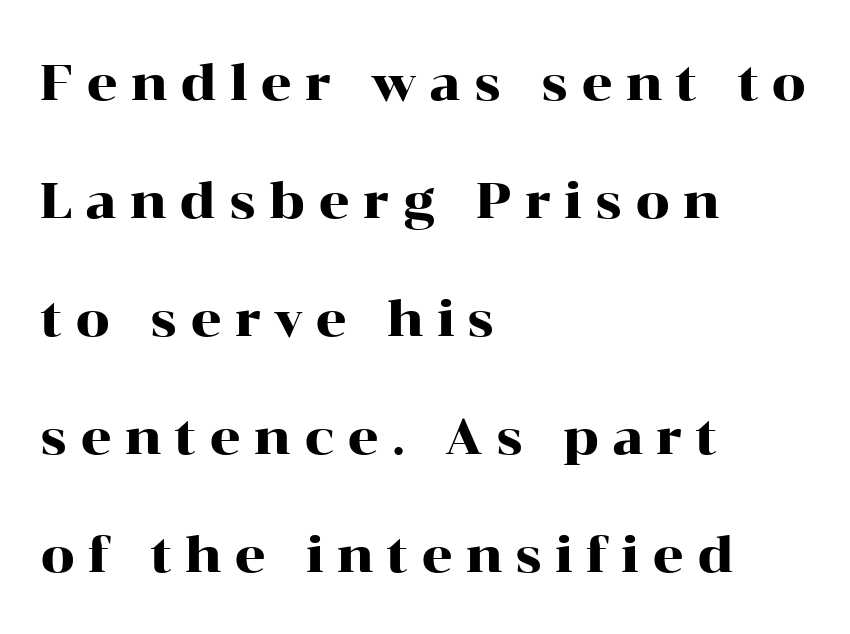
{"serif": "yes", "italic": "no", "width": "wide", "stroke_contrast": "high", "x_height": "medium", "monospaced": "no", "underline": "no", "align": "left", "line_spacing": "loose", "line_spacing_ratio": 2.41, "letter_spacing": "wide", "letter_spacing_em": 0.26, "glyph_px": 49}
